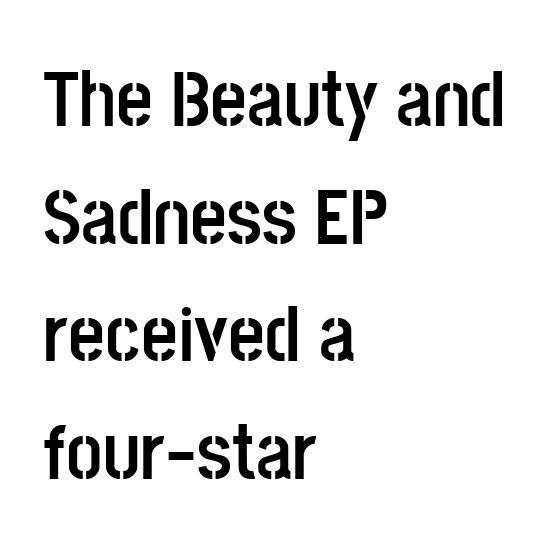
Heft: maximum for text — a bold. Proportional: the letters do not fall into vertical columns. The space beneath each line is pristine and unruled. Vertically, the passage feels balanced, rows spaced as you'd expect.
